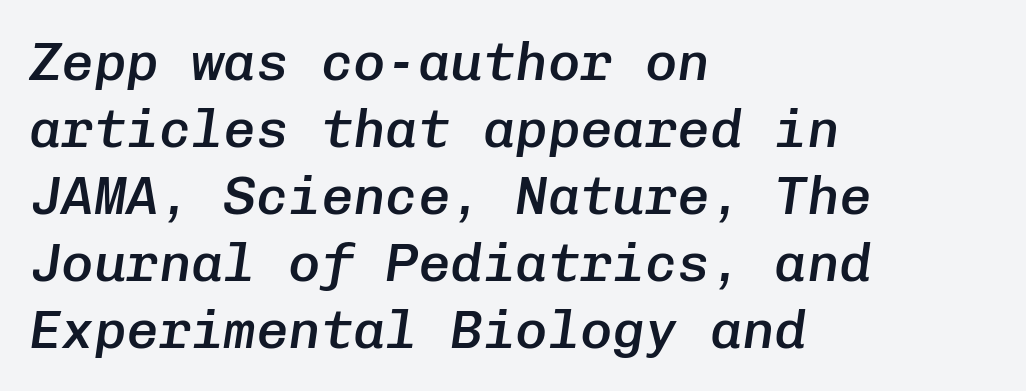
In terms of posture, this sample is oblique. Each line starts at the same left margin while the right side varies. What weight is shown? A semibold, between regular and bold. These lines are rendered in a fixed-pitch font. The letters sit at their default tracking, neither squeezed nor spread. This rendering features lettering with no underline.
